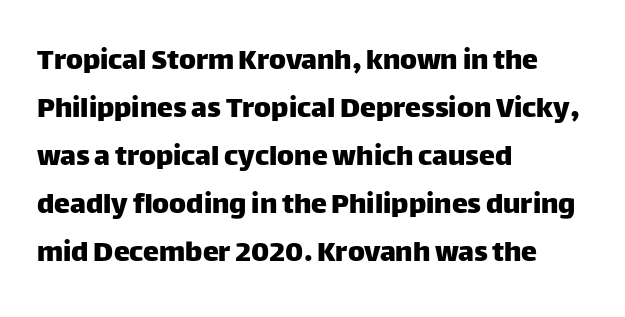
The image shows 32 px sans-serif type, upright; set left-aligned, normal line spacing (1.5x), normal letter spacing, not underlined; low stroke contrast and a large x-height.
